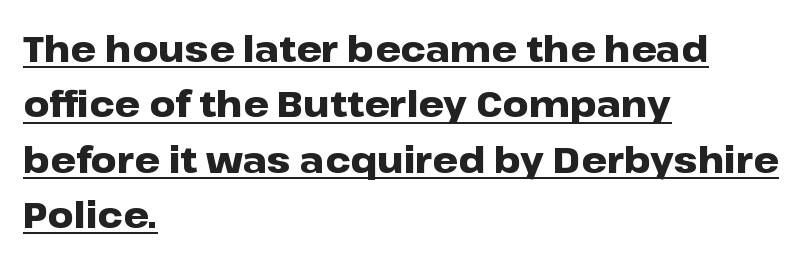
Q: Is the text bold? A: Yes.
Q: Is the text italic (slanted)? A: No, it is upright.
Q: Is the typeface a serif or a sans-serif typeface? A: Sans-serif.
Q: Is the text underlined? A: Yes.
Q: How is the paragraph aligned? A: Left-aligned.
Q: Is the spacing between letters normal or unusually wide? A: Normal.
Q: Is the spacing between lines tight, normal or loose? A: Normal.
Q: Width (condensed, normal, or wide)? A: Wide.
Q: Stroke contrast? A: Low.
Q: x-height? A: Medium.
Q: Monospaced? A: No.
